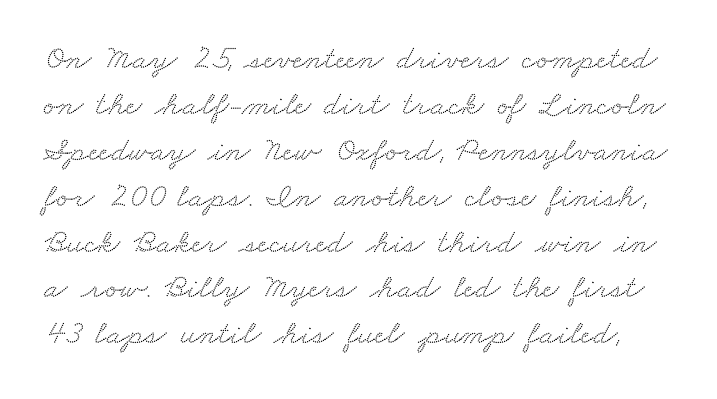
The image shows 34 px wide serif type; set normal line spacing (1.35x), normal letter spacing, not underlined; medium stroke contrast and a small x-height.
